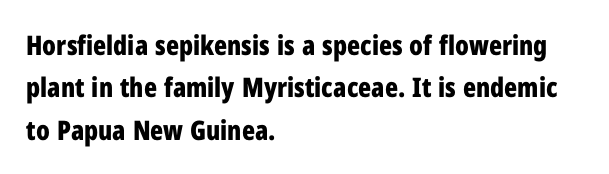
The axis of the letterforms is exactly vertical. The passage is arranged the way most books set body copy — flush left. Beneath every word, the page is bare. Summary of weight: heavy, a full bold. In terms of leading, this rendering sits right in the middle.
